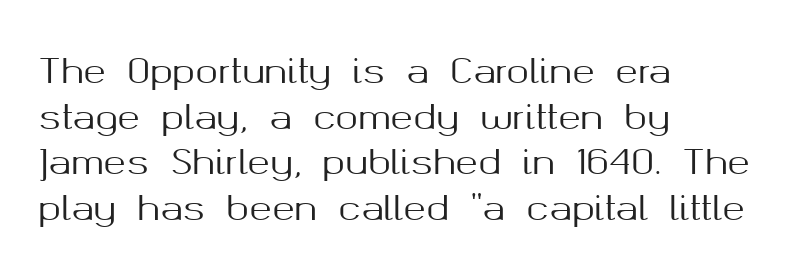
Unlike italic type, these characters show no tilt at all. The gaps between neighbouring characters are ordinary and unremarkable. Regarding serifs, this sample does without them. Quick note: underline off. Compared with a centered layout, this one pins lines to the left instead. If you measured baseline to baseline, you'd find a middling distance.
